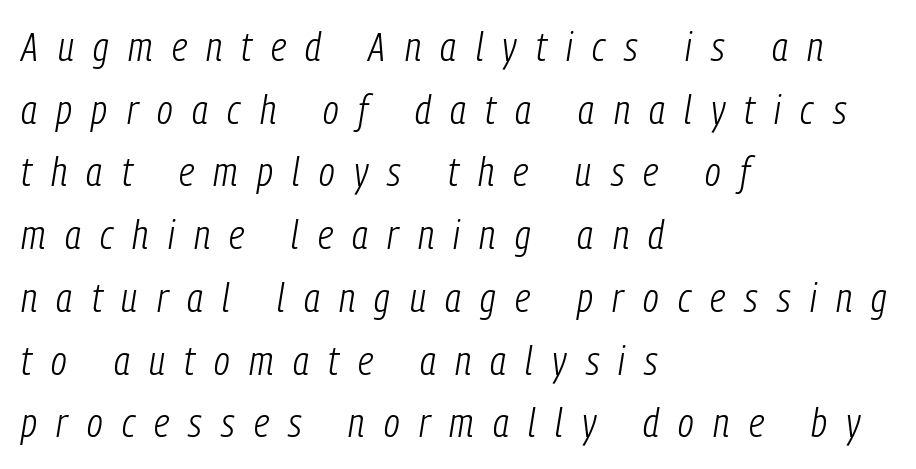
Students, observe: this is what conventionally led text looks like. A quiet, ordinary-to-light weight characterises the typeface. Bare-footed words on every line. Characters are canted at an angle relative to the baseline's perpendicular.
